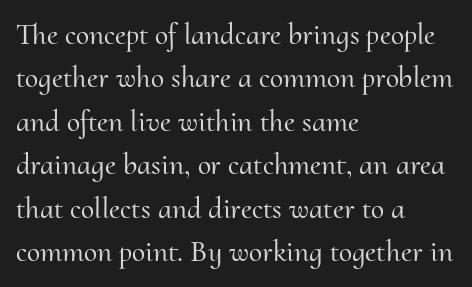
The image shows 30 px serif type, upright; set left-aligned, normal line spacing (1.45x), normal letter spacing, not underlined; medium stroke contrast and a small x-height.
